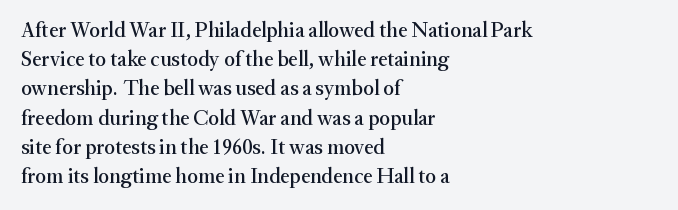
Q: Is the text italic (slanted)? A: No, it is upright.
Q: Is the text underlined? A: No.
Q: How is the paragraph aligned? A: Left-aligned.
Q: Is the spacing between letters normal or unusually wide? A: Normal.
Q: Is the spacing between lines tight, normal or loose? A: Normal.
